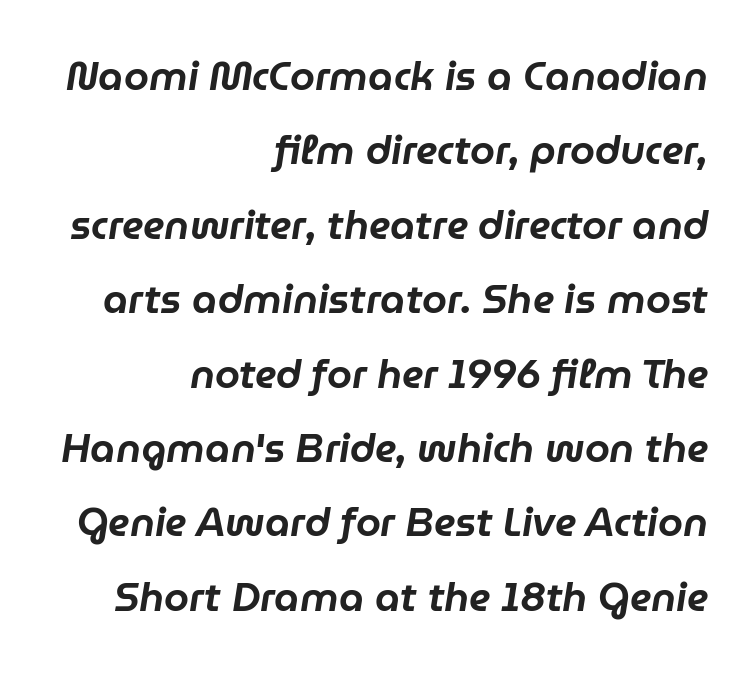
The setting favours the right margin, as signatures and pull-quotes sometimes do. Rule under the text: the space is simply empty. Italic? Definitely — the glyphs are oblique. The line texture is even and compact thanks to regular tracking. Proportional: the letters do not fall into vertical columns.
